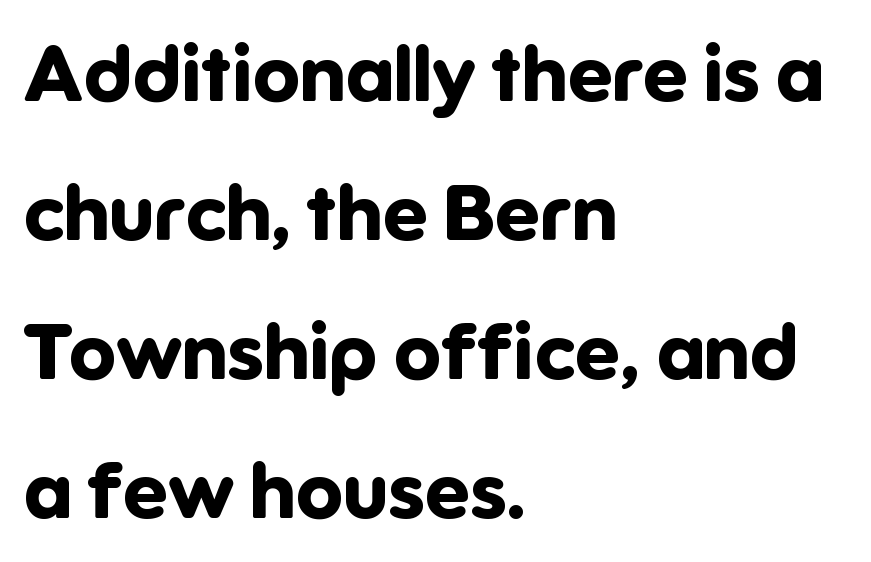
Glyph-to-glyph distance matches everyday printed text. You could not count columns in this text — the font is proportionally spaced. These lines carry a lot of weight — the face is fully bold. The font's upright variant was chosen for this text. Bare-footed words on every line. Each letter's strokes conclude bluntly, with no projecting serifs.
